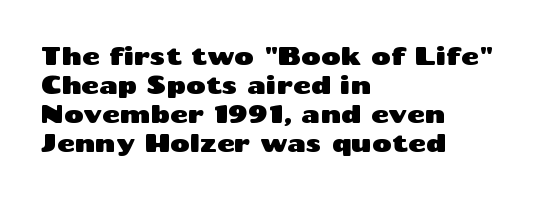
{"italic": "no", "underline": "no", "align": "left", "line_spacing_ratio": 1.21, "letter_spacing": "normal", "letter_spacing_em": 0.0, "glyph_px": 24}
